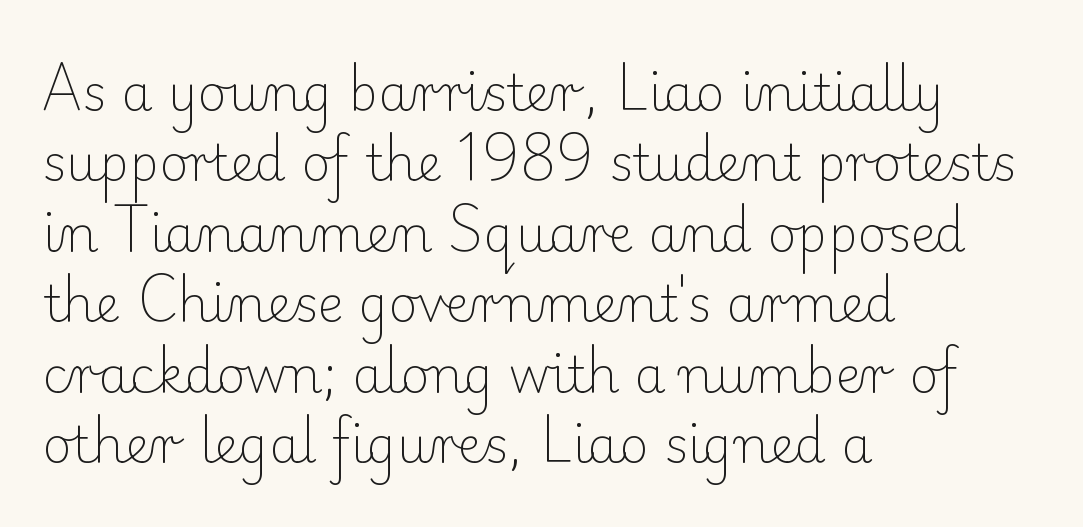
Q: Is the text bold? A: No.
Q: Is the text italic (slanted)? A: No, it is upright.
Q: Is the typeface a serif or a sans-serif typeface? A: Serif.
Q: Is the text underlined? A: No.
Q: How is the paragraph aligned? A: Left-aligned.
Q: Is the spacing between letters normal or unusually wide? A: Normal.
Q: Is the spacing between lines tight, normal or loose? A: Normal.
Q: Width (condensed, normal, or wide)? A: Normal.
Q: Stroke contrast? A: Low.
Q: x-height? A: Small.
Q: Monospaced? A: No.
